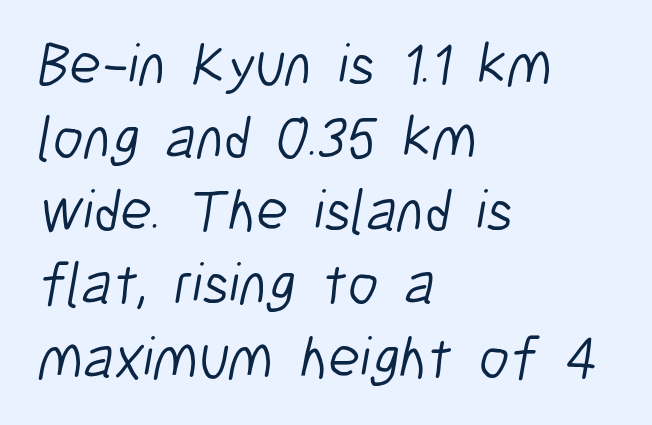
Q: Is the text bold? A: No.
Q: Is the typeface a serif or a sans-serif typeface? A: Sans-serif.
Q: Is the text underlined? A: No.
Q: How is the paragraph aligned? A: Left-aligned.
Q: Is the spacing between letters normal or unusually wide? A: Normal.
Q: Width (condensed, normal, or wide)? A: Condensed.
Q: Stroke contrast? A: Low.
Q: x-height? A: Medium.
Q: Monospaced? A: No.
